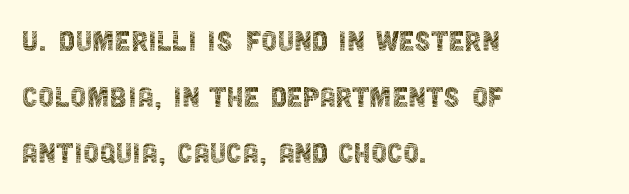
{"serif": "no", "italic": "no", "bold": "no", "weight": "thin", "width": "condensed", "x_height": "large", "monospaced": "no", "underline": "no", "align": "left", "line_spacing": "normal", "line_spacing_ratio": 1.56, "letter_spacing": "normal", "letter_spacing_em": 0.0, "glyph_px": 36}
